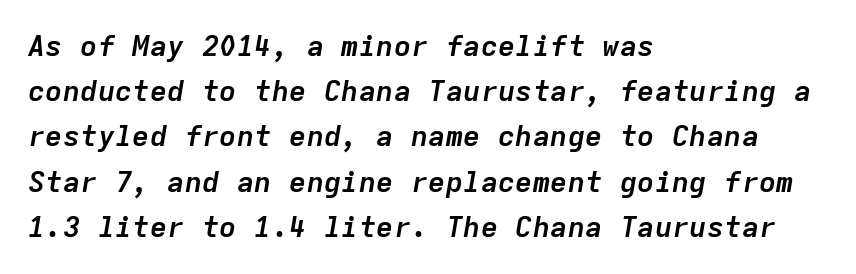
Horizontal bands of white between lines are of average thickness. Look at the tracking — it's just the regular setting, nothing added. Heavy-handed strokes throughout: this text is bold. Only glyphs here, with clear space below each row. One-word summary of the alignment: left. You could count columns in this text — the font is strictly monospaced.
